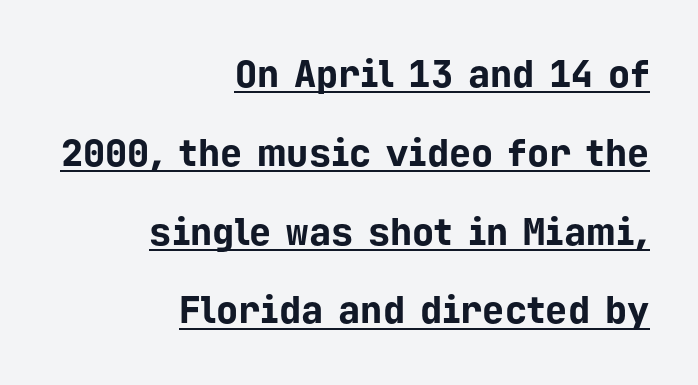
{"serif": "no", "italic": "no", "bold": "yes", "weight": "bold", "width": "normal", "stroke_contrast": "low", "x_height": "medium", "monospaced": "yes", "underline": "yes", "align": "right", "line_spacing": "loose", "line_spacing_ratio": 2.13, "letter_spacing": "normal", "letter_spacing_em": 0.0, "glyph_px": 37}
